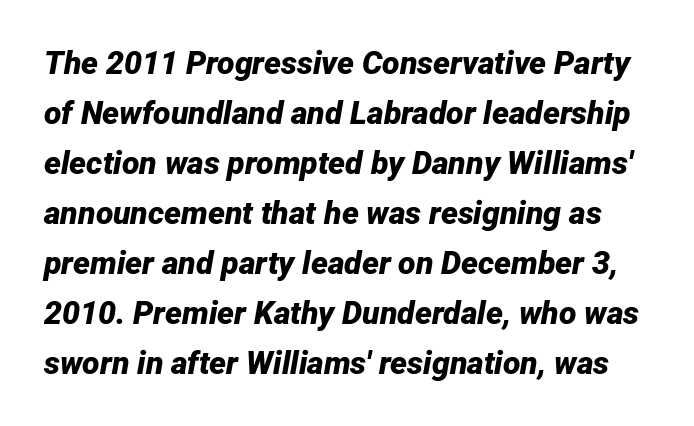
Q: Is the text bold? A: Yes.
Q: Is the text italic (slanted)? A: Yes, it leans right by about 12 degrees.
Q: Is the text underlined? A: No.
Q: Is the spacing between letters normal or unusually wide? A: Normal.
Q: Is the spacing between lines tight, normal or loose? A: Normal.
Q: Width (condensed, normal, or wide)? A: Normal.
Q: Stroke contrast? A: Low.
Q: x-height? A: Medium.
Q: Monospaced? A: No.
